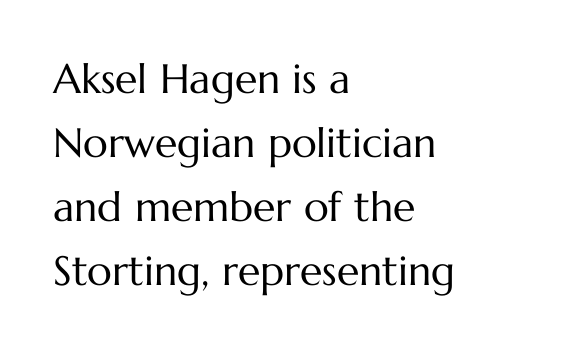
Q: Is the text bold? A: No.
Q: Is the text italic (slanted)? A: No, it is upright.
Q: Is the text underlined? A: No.
Q: How is the paragraph aligned? A: Left-aligned.
Q: Is the spacing between letters normal or unusually wide? A: Normal.
Q: Is the spacing between lines tight, normal or loose? A: Normal.
Q: Width (condensed, normal, or wide)? A: Normal.
Q: Stroke contrast? A: Medium.
Q: x-height? A: Medium.
Q: Monospaced? A: No.
